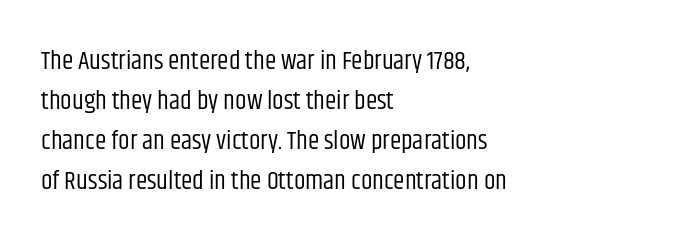
Descender tails drop into unmarked territory. Stroke mass is kept to a normal reading level or below. Default kerning and tracking; the words read as compact shapes. Teacher's note: observe the even left margin — that is flush-left alignment.
